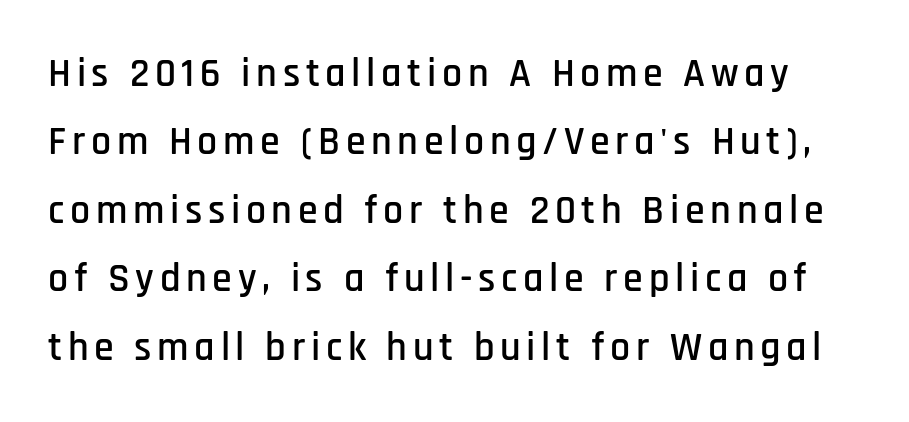
The face used here is a sans, in the tradition of grotesques and geometrics. The specimen reads as upright at a glance. The string is rendered with underlining switched off. These lines are rendered in a variable-pitch font.
